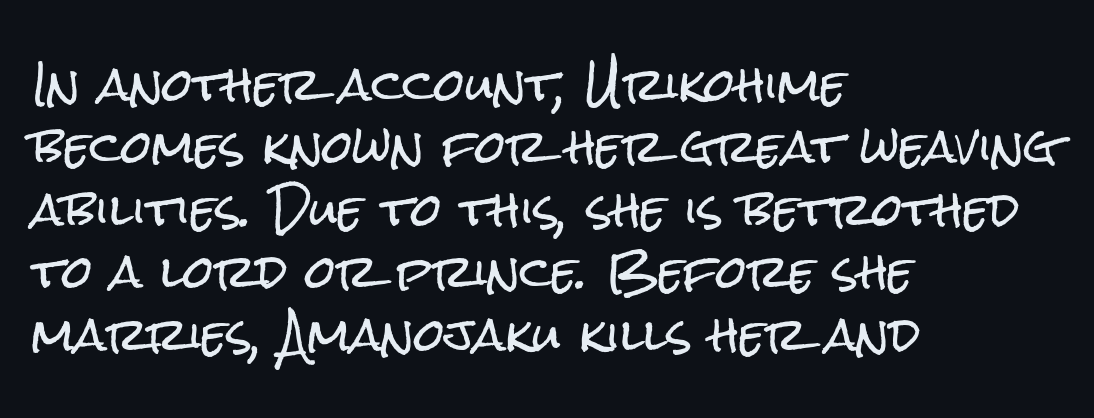
Each line starts at the same left margin while the right side varies. Quick note: not italic, upright. Tracking value appears to be zero — textbook default spacing. Honestly, there is no underline to notice here at all.
